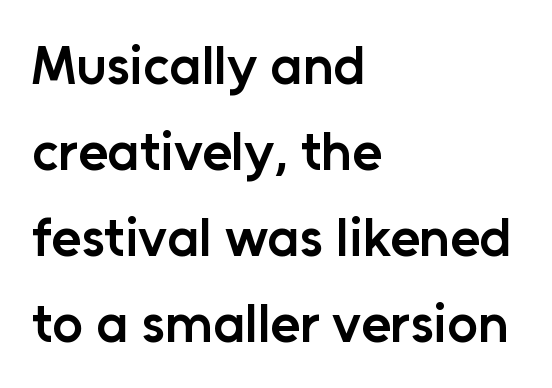
The rendering uses a moderate line-height, typical for paragraphs. One-word summary of the alignment: left. This is roman type, the default non-slanted kind. Glance below the letters and you will spot only blank space.
